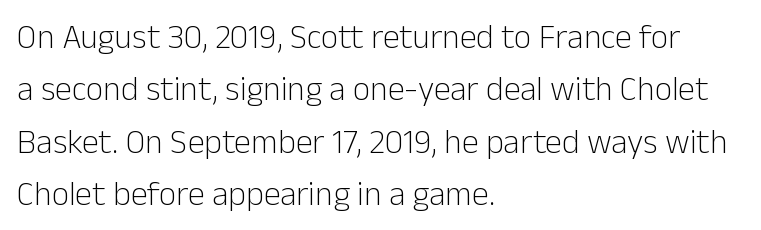
Q: Is the text bold? A: No.
Q: Is the text italic (slanted)? A: No, it is upright.
Q: Is the typeface a serif or a sans-serif typeface? A: Sans-serif.
Q: Is the text underlined? A: No.
Q: How is the paragraph aligned? A: Left-aligned.
Q: Is the spacing between letters normal or unusually wide? A: Normal.
Q: Is the spacing between lines tight, normal or loose? A: Normal.
Q: Width (condensed, normal, or wide)? A: Normal.
Q: Stroke contrast? A: Low.
Q: x-height? A: Medium.
Q: Monospaced? A: No.
